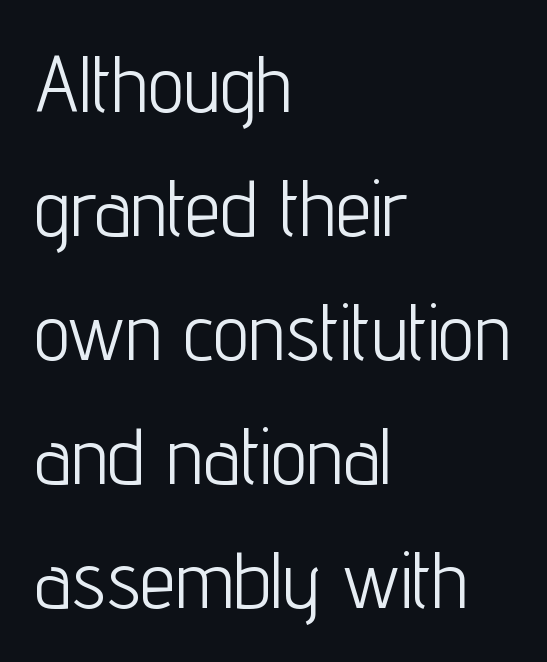
{"serif": "no", "italic": "no", "bold": "no", "weight": "light", "width": "condensed", "stroke_contrast": "low", "x_height": "medium", "monospaced": "no", "underline": "no", "align": "left", "line_spacing": "normal", "line_spacing_ratio": 1.55, "letter_spacing": "normal", "letter_spacing_em": 0.0, "glyph_px": 80}
